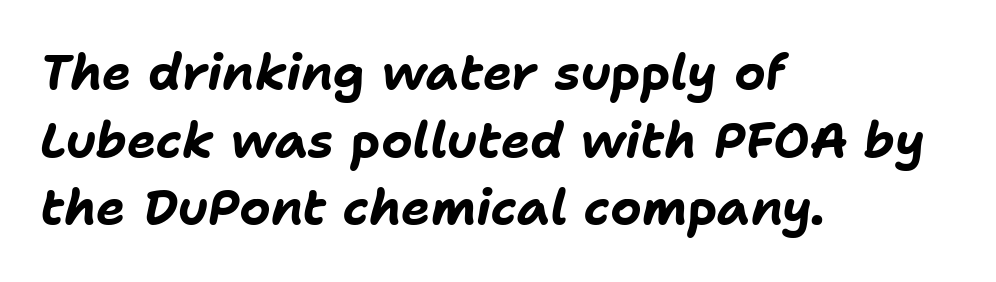
The image shows 49 px bold type, italic (leaning right); set left-aligned, normal line spacing (1.38x), normal letter spacing, not underlined; low stroke contrast and a medium x-height.
